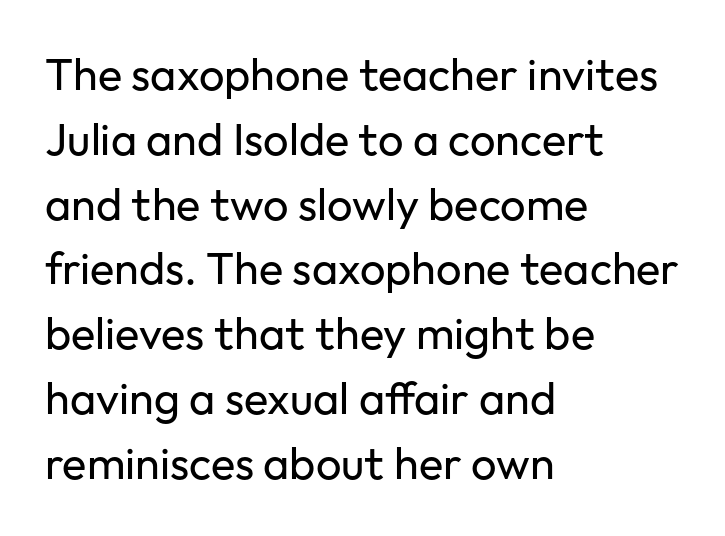
The image shows 45 px regular-weight sans-serif type, upright; set left-aligned, normal line spacing (1.44x), normal letter spacing, not underlined; low stroke contrast and a medium x-height.
